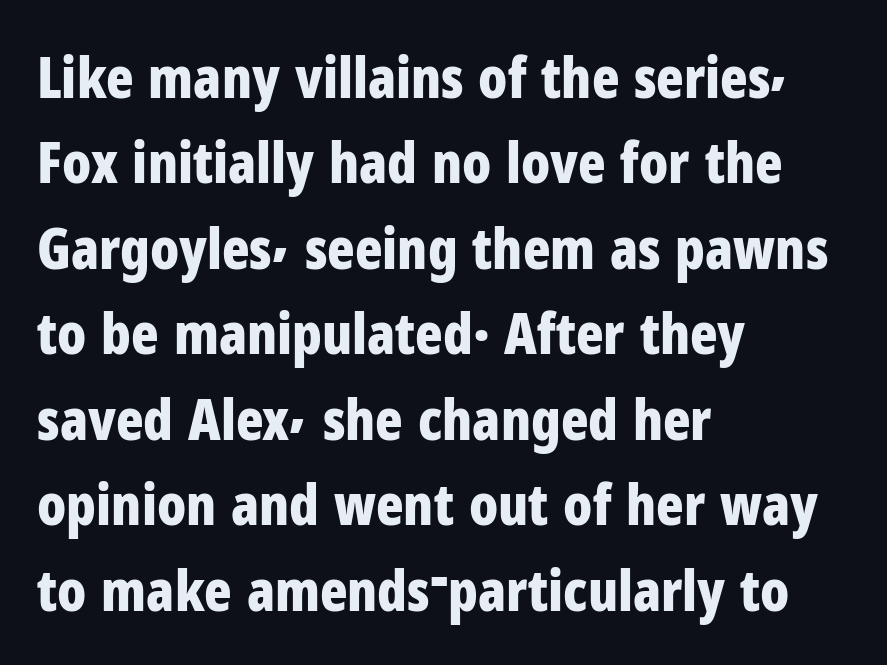
Letters rest on an invisible, unmarked baseline. The letters sit at their default tracking, neither squeezed nor spread. The lettering holds an erect, upright posture throughout. You'd pick this weight for a headline — it's a proper bold. Is the block centered? No — it sits flush against the left margin.
